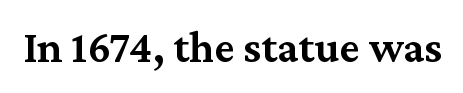
{"serif": "yes", "italic": "no", "bold": "semi", "weight": "semibold", "width": "normal", "stroke_contrast": "medium", "x_height": "medium", "monospaced": "no", "underline": "no", "letter_spacing": "normal", "letter_spacing_em": 0.0, "glyph_px": 45}
